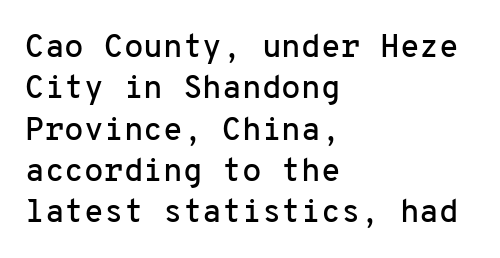
Q: Is the text italic (slanted)? A: No, it is upright.
Q: Is the typeface a serif or a sans-serif typeface? A: Sans-serif.
Q: Is the text underlined? A: No.
Q: How is the paragraph aligned? A: Left-aligned.
Q: Is the spacing between letters normal or unusually wide? A: Normal.
Q: Is the spacing between lines tight, normal or loose? A: Normal.
Q: Width (condensed, normal, or wide)? A: Normal.
Q: Stroke contrast? A: Low.
Q: x-height? A: Medium.
Q: Monospaced? A: Yes.
